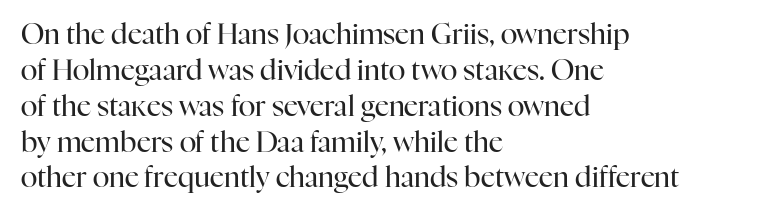
Each letter keeps its own natural width here, so spacing adapts to shape. Unlike italic type, these characters show no tilt at all. Descender tails drop into unmarked territory. Line beginnings align vertically; line endings do not. Characters follow at the spacing the type designer built in. Vertically, the passage feels balanced, rows spaced as you'd expect.
